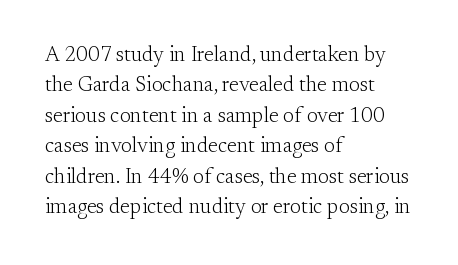
{"italic": "no", "bold": "no", "underline": "no", "align": "left", "line_spacing": "normal", "line_spacing_ratio": 1.45, "letter_spacing": "normal", "letter_spacing_em": 0.0, "glyph_px": 21}
